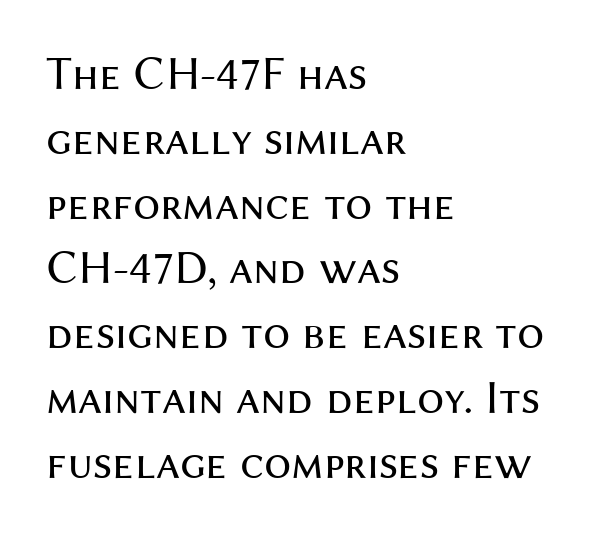
{"serif": "no", "italic": "no", "bold": "no", "weight": "regular", "width": "normal", "stroke_contrast": "medium", "x_height": "medium", "monospaced": "no", "underline": "no", "align": "left", "line_spacing": "normal", "line_spacing_ratio": 1.35, "letter_spacing": "normal", "letter_spacing_em": 0.0, "glyph_px": 48}
